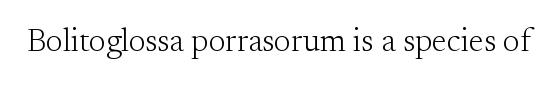
The typeface chosen for these lines features serifs. Each letter keeps its own natural width here, so spacing adapts to shape. This is roman type, the default non-slanted kind. The cut favours lightness, reaching ordinary text weight at its darkest. Check the space under the baseline: it is left empty. Tracking here is standard; glyphs follow each other at the usual distance.
